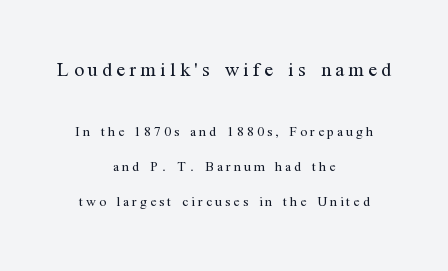
Q: Is the text bold? A: No.
Q: Is the text italic (slanted)? A: No, it is upright.
Q: Is the text underlined? A: No.
Q: How is the paragraph aligned? A: Centered.
Q: Is the spacing between letters normal or unusually wide? A: Unusually wide.
Q: Is the spacing between lines tight, normal or loose? A: Loose.
Q: Which block of text is set in a larger size, the first (top) or the second (bottom)? A: The first (top) one.
